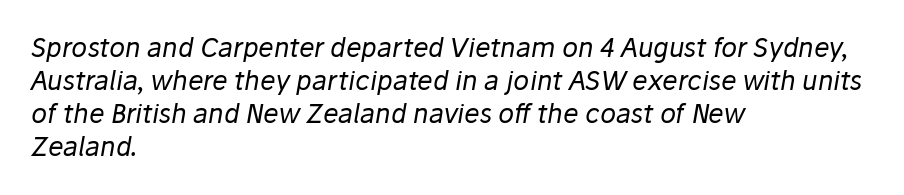
Line beginnings align vertically; line endings do not. Honestly, there is no underline to notice here at all. Caption: standard tracking, unaltered. The rendering uses a moderate line-height, typical for paragraphs.
